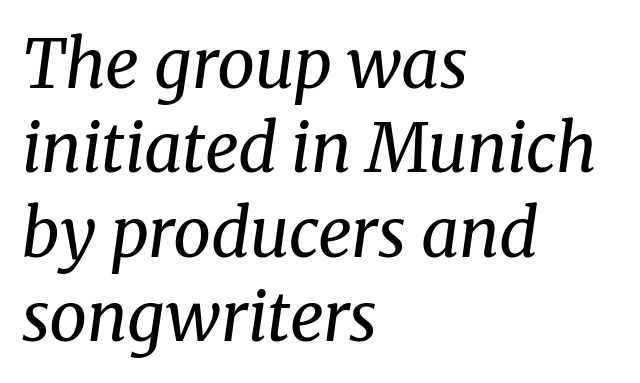
The image shows 67 px regular-weight serif type, italic (leaning right); set left-aligned, normal line spacing (1.26x), normal letter spacing, not underlined; medium stroke contrast and a medium x-height.
